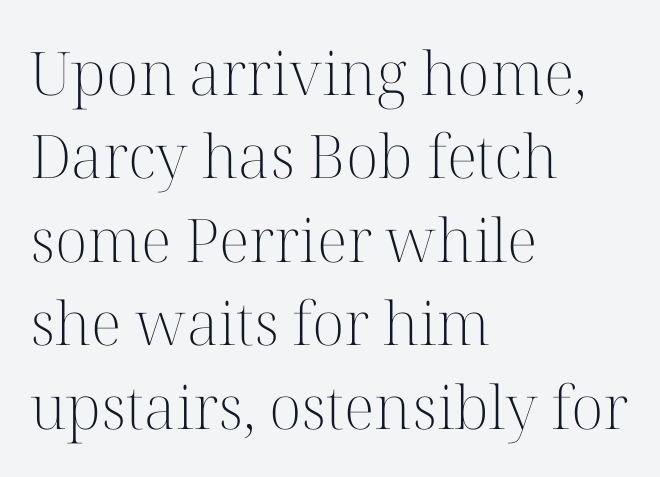
{"serif": "yes", "italic": "no", "bold": "no", "weight": "light", "width": "normal", "stroke_contrast": "high", "x_height": "medium", "monospaced": "no", "underline": "no", "align": "left", "line_spacing": "normal", "line_spacing_ratio": 1.39, "letter_spacing": "normal", "letter_spacing_em": 0.0, "glyph_px": 60}
